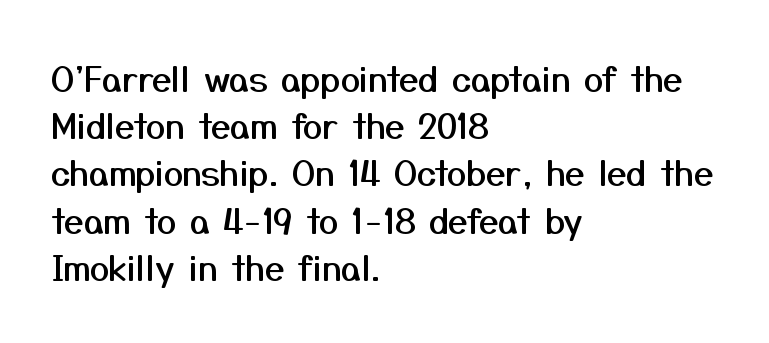
Q: Is the text italic (slanted)? A: No, it is upright.
Q: Is the typeface a serif or a sans-serif typeface? A: Sans-serif.
Q: Is the text underlined? A: No.
Q: How is the paragraph aligned? A: Left-aligned.
Q: Is the spacing between letters normal or unusually wide? A: Normal.
Q: Is the spacing between lines tight, normal or loose? A: Normal.
Q: Width (condensed, normal, or wide)? A: Normal.
Q: Stroke contrast? A: Medium.
Q: x-height? A: Medium.
Q: Monospaced? A: No.
